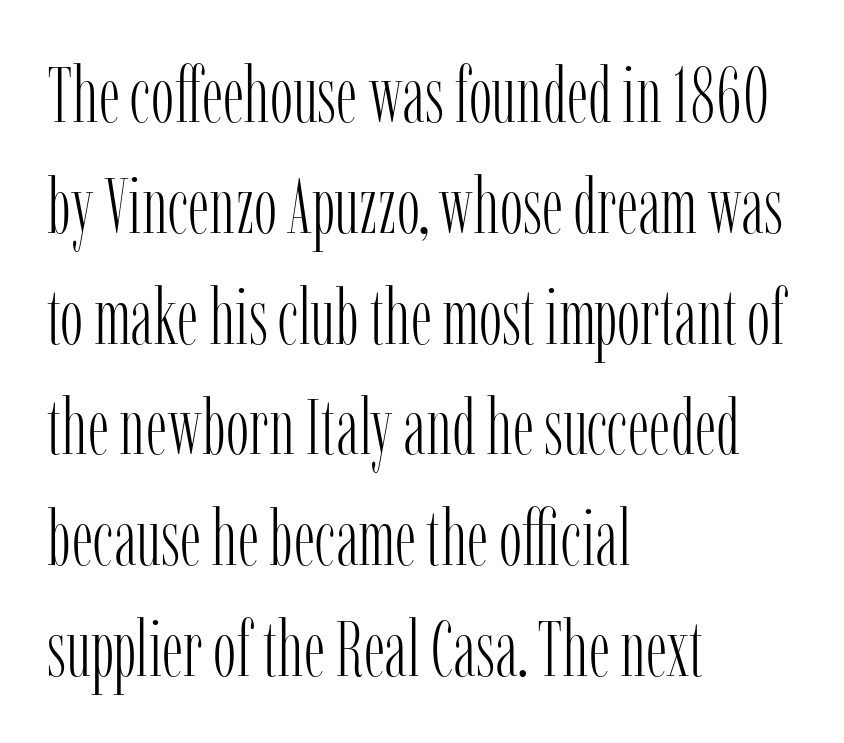
Q: Is the text bold? A: No.
Q: Is the text italic (slanted)? A: No, it is upright.
Q: Is the typeface a serif or a sans-serif typeface? A: Serif.
Q: Is the text underlined? A: No.
Q: How is the paragraph aligned? A: Left-aligned.
Q: Is the spacing between letters normal or unusually wide? A: Normal.
Q: Is the spacing between lines tight, normal or loose? A: Normal.
Q: Width (condensed, normal, or wide)? A: Condensed.
Q: Stroke contrast? A: Low.
Q: x-height? A: Medium.
Q: Monospaced? A: No.
